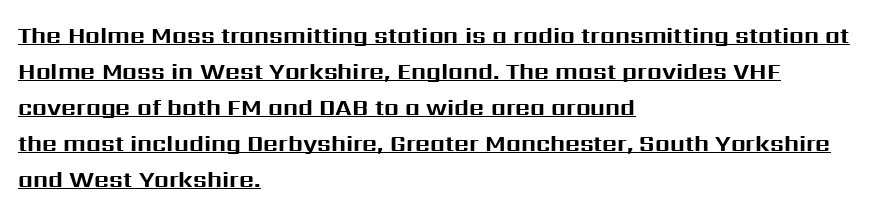
The image shows 23 px bold type, upright; set left-aligned, normal line spacing (1.57x), normal letter spacing, underlined.
